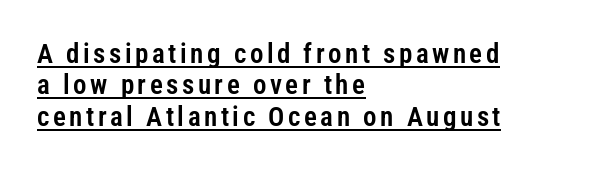
{"italic": "no", "underline": "yes", "align": "left", "line_spacing_ratio": 1.16, "glyph_px": 27}
